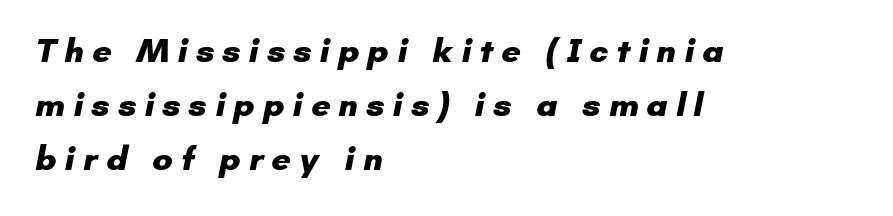
{"serif": "no", "bold": "yes", "weight": "heavy", "width": "normal", "stroke_contrast": "low", "x_height": "small", "monospaced": "no", "underline": "no", "align": "left", "line_spacing": "normal", "line_spacing_ratio": 1.59, "letter_spacing": "wide", "letter_spacing_em": 0.23, "glyph_px": 34}
